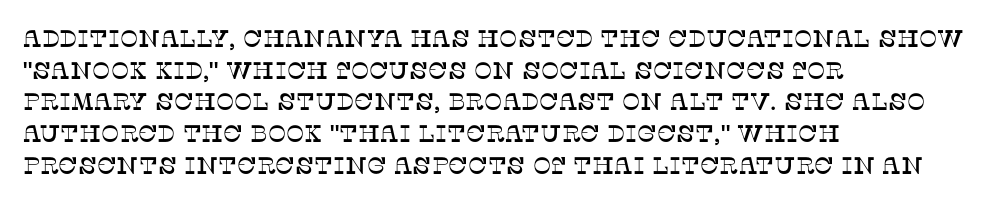
Q: Is the text italic (slanted)? A: No, it is upright.
Q: Is the text underlined? A: No.
Q: How is the paragraph aligned? A: Left-aligned.
Q: Is the spacing between letters normal or unusually wide? A: Normal.
Q: Is the spacing between lines tight, normal or loose? A: Normal.
